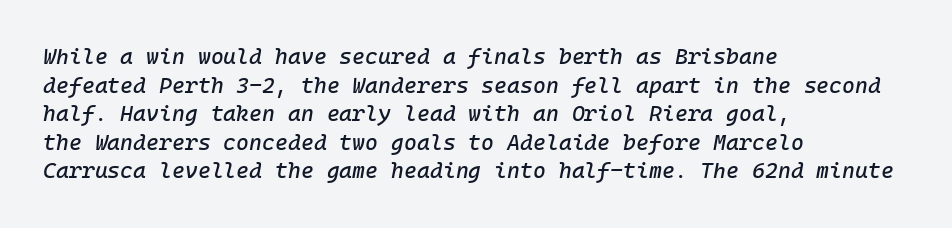
Q: Is the text italic (slanted)? A: Yes, it leans right by about 10 degrees.
Q: Is the text underlined? A: No.
Q: How is the paragraph aligned? A: Left-aligned.
Q: Is the spacing between letters normal or unusually wide? A: Normal.
Q: Is the spacing between lines tight, normal or loose? A: Normal.
